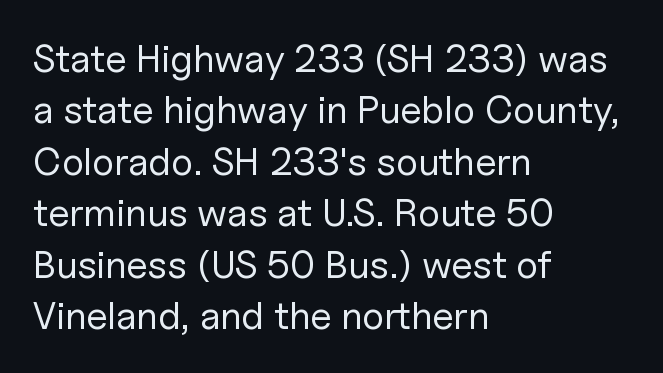
Q: Is the text bold? A: No.
Q: Is the text italic (slanted)? A: No, it is upright.
Q: Is the typeface a serif or a sans-serif typeface? A: Sans-serif.
Q: Is the text underlined? A: No.
Q: How is the paragraph aligned? A: Left-aligned.
Q: Is the spacing between letters normal or unusually wide? A: Normal.
Q: Is the spacing between lines tight, normal or loose? A: Normal.
Q: Width (condensed, normal, or wide)? A: Normal.
Q: Stroke contrast? A: Low.
Q: x-height? A: Medium.
Q: Monospaced? A: No.
